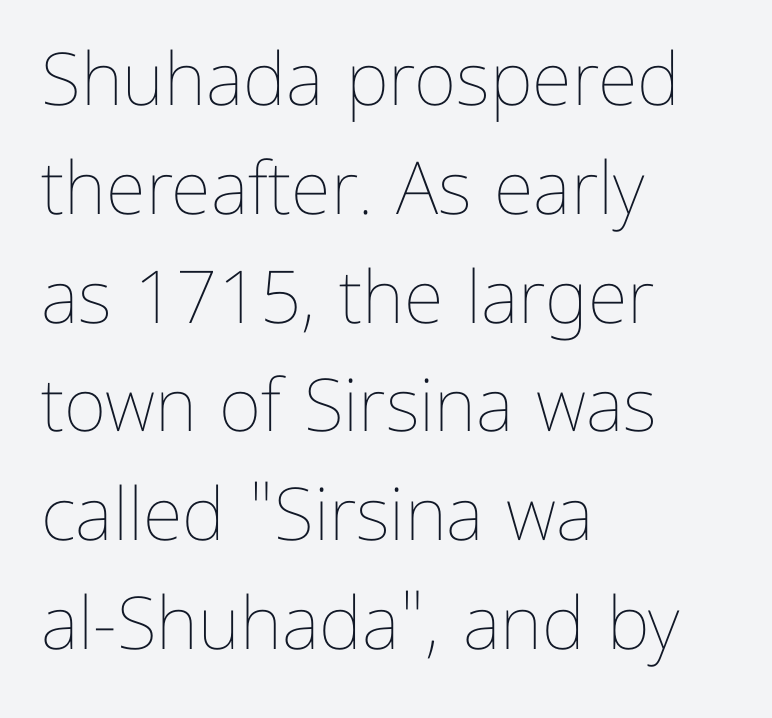
{"italic": "no", "bold": "no", "weight": "thin", "width": "normal", "stroke_contrast": "low", "x_height": "medium", "monospaced": "no", "underline": "no", "align": "left", "line_spacing": "normal", "line_spacing_ratio": 1.49, "letter_spacing": "normal", "letter_spacing_em": 0.0, "glyph_px": 73}
